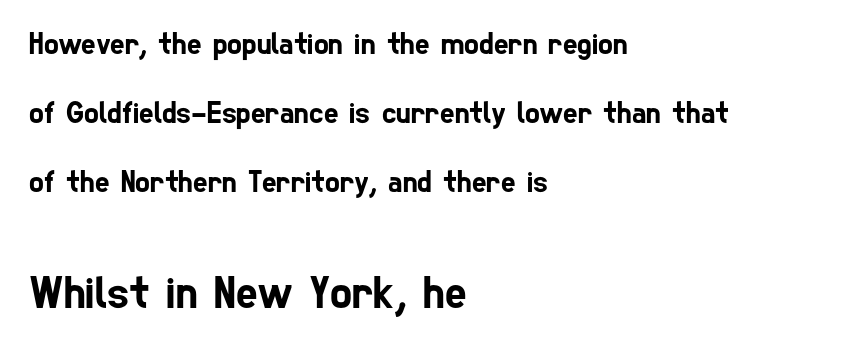
Q: Is the typeface a serif or a sans-serif typeface? A: Sans-serif.
Q: Is the text underlined? A: No.
Q: How is the paragraph aligned? A: Left-aligned.
Q: Is the spacing between letters normal or unusually wide? A: Normal.
Q: Is the spacing between lines tight, normal or loose? A: Loose.
Q: Which block of text is set in a larger size, the first (top) or the second (bottom)? A: The second (bottom) one.
Q: Width (condensed, normal, or wide)? A: Condensed.
Q: Stroke contrast? A: Low.
Q: x-height? A: Medium.
Q: Monospaced? A: No.
